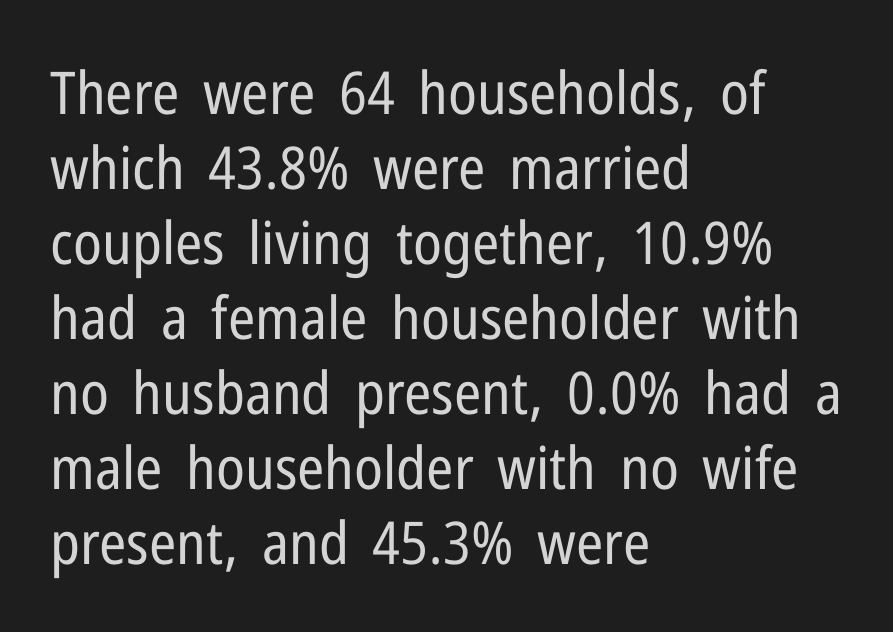
These glyphs show unthickened strokes, regular width or finer. Evenly set lines give the paragraph a standard silhouette. The face used here is proportionally spaced, like ordinary book or web type. Posture: vertical.
